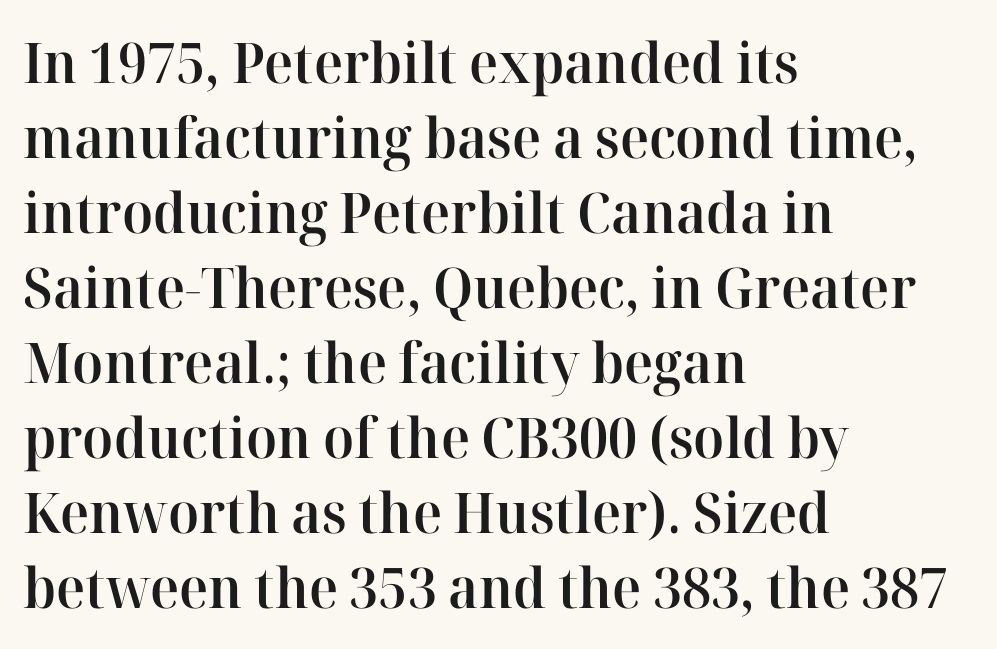
{"serif": "yes", "italic": "no", "bold": "semi", "weight": "semibold", "width": "normal", "stroke_contrast": "high", "x_height": "medium", "monospaced": "no", "underline": "no", "align": "left", "line_spacing": "normal", "line_spacing_ratio": 1.34, "letter_spacing": "normal", "letter_spacing_em": 0.0, "glyph_px": 56}
